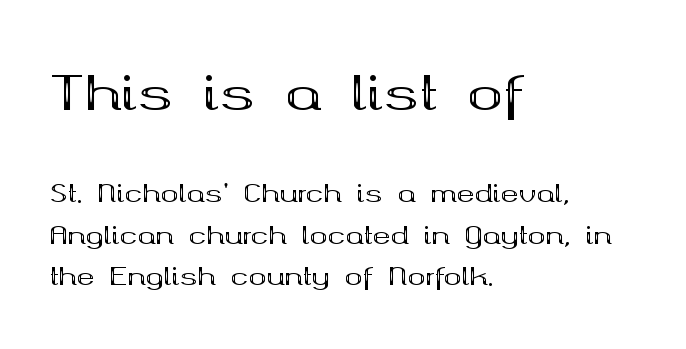
The image shows 48 px bold, wide serif type, upright; set left-aligned, line spacing 1.74x, normal letter spacing, not underlined; the first (top) block is 2.0x larger; medium stroke contrast and a medium x-height.
